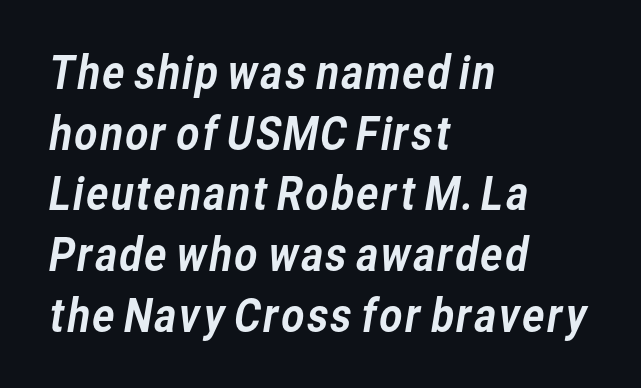
{"serif": "no", "width": "normal", "stroke_contrast": "low", "x_height": "medium", "monospaced": "no", "underline": "no", "align": "left", "line_spacing": "normal", "line_spacing_ratio": 1.35, "letter_spacing": "normal", "letter_spacing_em": 0.0, "glyph_px": 45}
